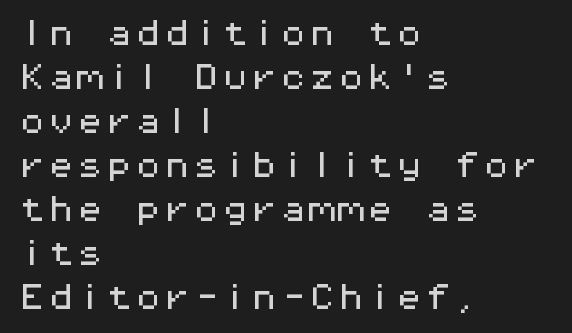
The image shows 29 px wide sans-serif type, upright, monospaced; set left-aligned, normal line spacing (1.52x), normal letter spacing, not underlined; medium stroke contrast and a medium x-height.
